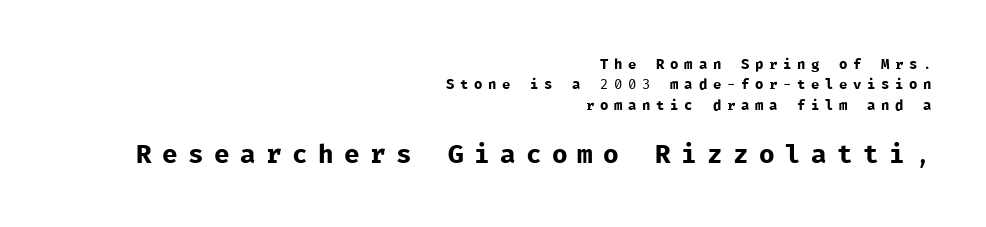
Stroke mass is kept to a normal reading level or below. This is the regular roman posture of the typeface. A normal amount of white space separates one row of letters from the next. The following chunk of copy outweighs the initial chunk in type size. This sample uses expanded letter spacing, leaving extra air between glyphs.
